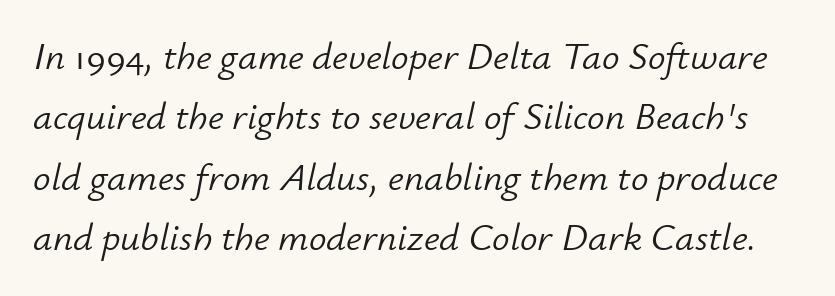
The typeface has the unassuming heft of standard copy or less. Whoever set this chose a conventional vertical rhythm. The gaps between neighbouring characters are ordinary and unremarkable. Just letters on the line, the space beneath them empty. Slanted lettering throughout.
